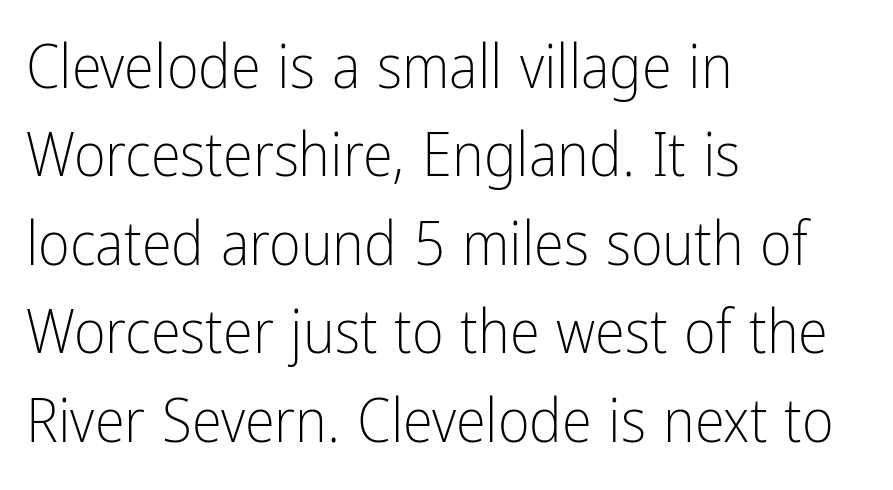
{"serif": "no", "italic": "no", "bold": "no", "weight": "light", "width": "condensed", "stroke_contrast": "low", "x_height": "medium", "monospaced": "no", "underline": "no", "align": "left", "line_spacing": "normal", "line_spacing_ratio": 1.45, "letter_spacing": "normal", "letter_spacing_em": 0.0, "glyph_px": 61}
